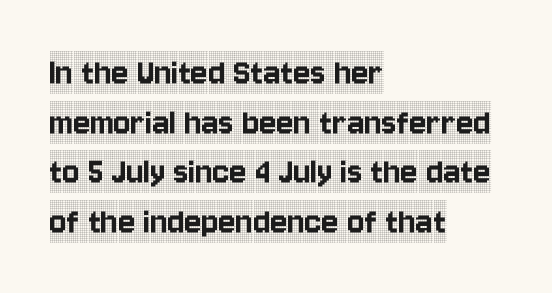
{"serif": "yes", "italic": "no", "width": "condensed", "x_height": "large", "monospaced": "no", "underline": "no", "align": "left", "line_spacing_ratio": 1.24, "letter_spacing": "normal", "letter_spacing_em": 0.0, "glyph_px": 40}
